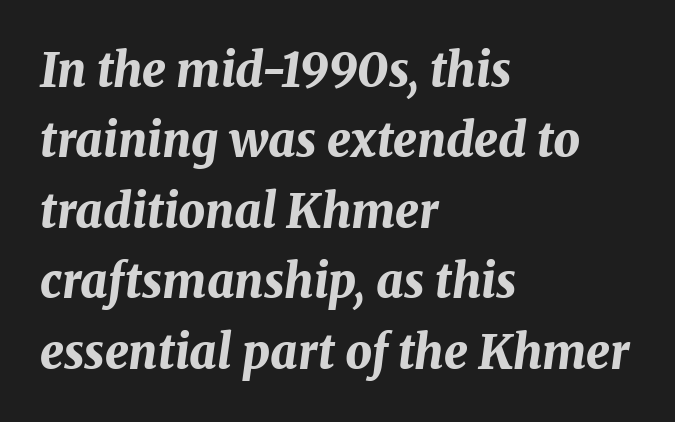
The image shows 47 px bold type, italic (leaning right); set left-aligned, normal line spacing (1.5x), normal letter spacing, not underlined; medium stroke contrast and a medium x-height.
